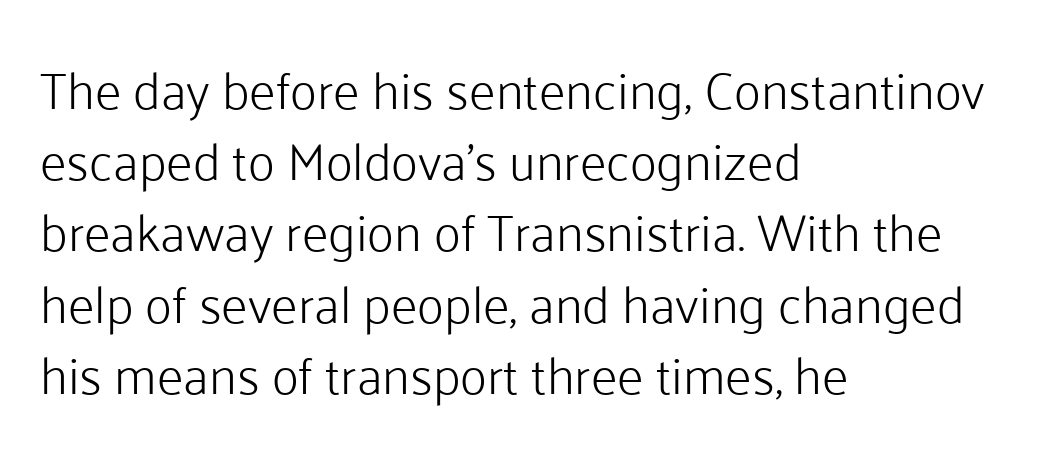
Q: Is the text bold? A: No.
Q: Is the text italic (slanted)? A: No, it is upright.
Q: Is the typeface a serif or a sans-serif typeface? A: Sans-serif.
Q: Is the text underlined? A: No.
Q: How is the paragraph aligned? A: Left-aligned.
Q: Is the spacing between letters normal or unusually wide? A: Normal.
Q: Is the spacing between lines tight, normal or loose? A: Normal.
Q: Width (condensed, normal, or wide)? A: Normal.
Q: Stroke contrast? A: Low.
Q: x-height? A: Medium.
Q: Monospaced? A: No.
